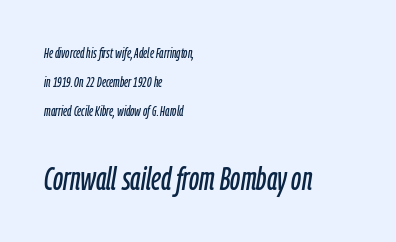
The image shows 33 px condensed type, italic (leaning right); set left-aligned, loose line spacing (2.08x), normal letter spacing, not underlined; the second (bottom) block is 2.36x larger; low stroke contrast and a medium x-height.
